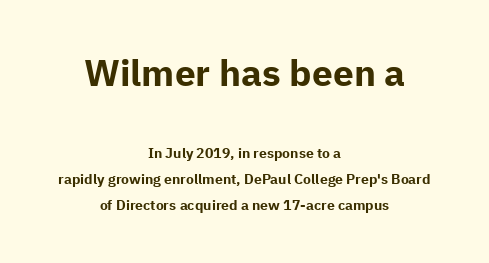
Q: Is the text bold? A: Yes.
Q: Is the text italic (slanted)? A: No, it is upright.
Q: Is the typeface a serif or a sans-serif typeface? A: Sans-serif.
Q: Is the text underlined? A: No.
Q: How is the paragraph aligned? A: Centered.
Q: Is the spacing between letters normal or unusually wide? A: Normal.
Q: Which block of text is set in a larger size, the first (top) or the second (bottom)? A: The first (top) one.
Q: Width (condensed, normal, or wide)? A: Normal.
Q: Stroke contrast? A: Low.
Q: x-height? A: Medium.
Q: Monospaced? A: No.
